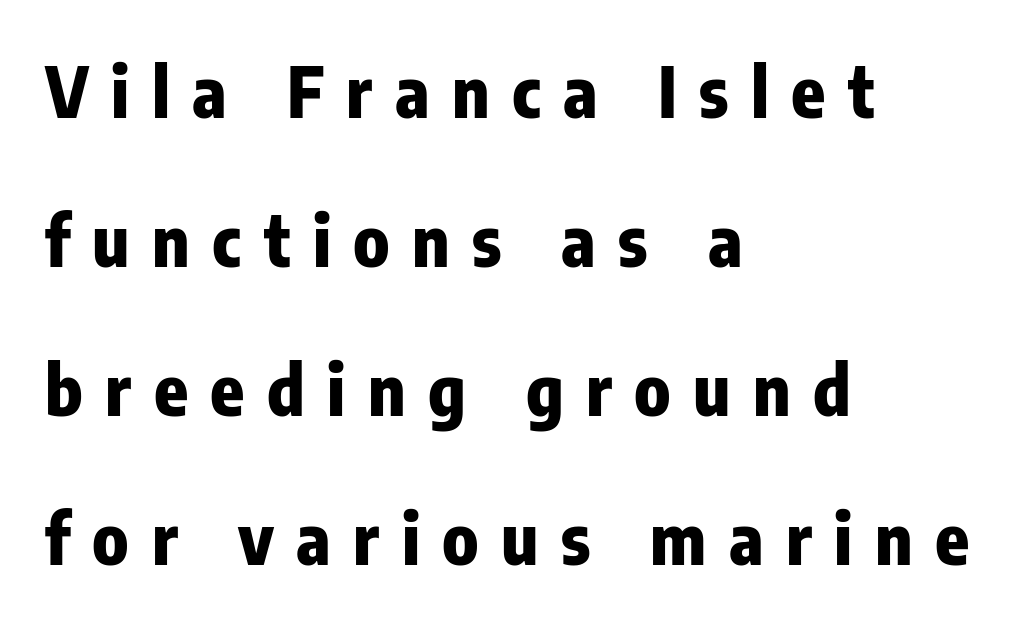
Q: Is the text bold? A: Yes.
Q: Is the text italic (slanted)? A: No, it is upright.
Q: Is the typeface a serif or a sans-serif typeface? A: Sans-serif.
Q: Is the text underlined? A: No.
Q: How is the paragraph aligned? A: Left-aligned.
Q: Is the spacing between letters normal or unusually wide? A: Unusually wide.
Q: Is the spacing between lines tight, normal or loose? A: Loose.
Q: Width (condensed, normal, or wide)? A: Condensed.
Q: Stroke contrast? A: Low.
Q: x-height? A: Medium.
Q: Monospaced? A: No.
